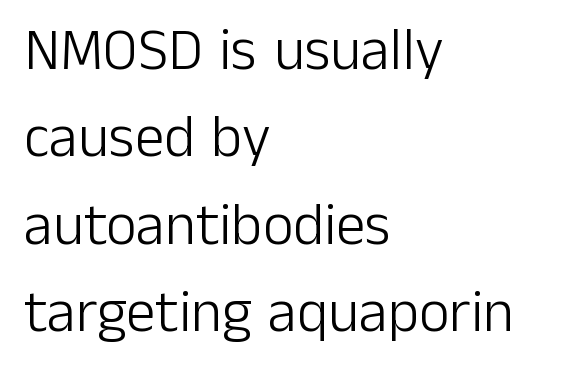
Stroke thickness stays within the range of a standard reading face or lighter. The leading is moderate, giving the passage an even texture. To sum up the face: it is a sans, with no serifs. If you drew a line through each stem, it would be perfectly vertical. Every row of glyphs begins at an identical x-position on the left.
